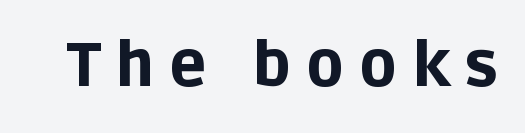
The image shows 62 px bold sans-serif type, upright; set unusually wide letter spacing (+0.24 em), not underlined; low stroke contrast and a large x-height.
